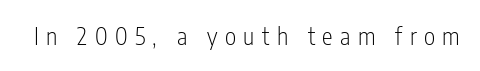
The image shows 24 px text type, upright; set unusually wide letter spacing (+0.31 em), not underlined.
